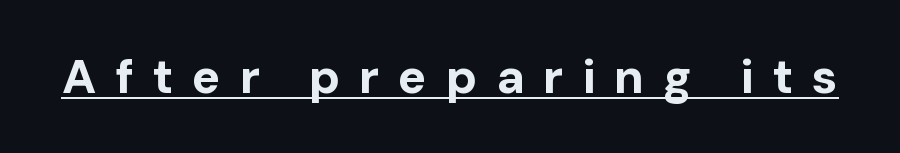
{"serif": "no", "italic": "no", "bold": "yes", "weight": "bold", "width": "normal", "stroke_contrast": "low", "x_height": "medium", "monospaced": "no", "underline": "yes", "letter_spacing": "wide", "letter_spacing_em": 0.39, "glyph_px": 48}
